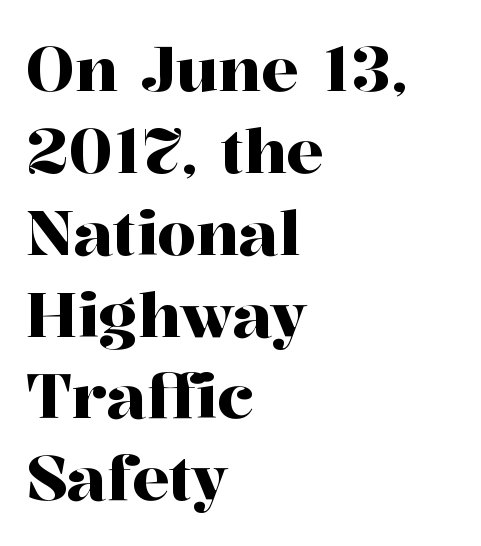
Q: Is the text italic (slanted)? A: No, it is upright.
Q: Is the typeface a serif or a sans-serif typeface? A: Serif.
Q: Is the text underlined? A: No.
Q: How is the paragraph aligned? A: Left-aligned.
Q: Is the spacing between letters normal or unusually wide? A: Normal.
Q: Is the spacing between lines tight, normal or loose? A: Normal.
Q: Width (condensed, normal, or wide)? A: Normal.
Q: Stroke contrast? A: High.
Q: x-height? A: Medium.
Q: Monospaced? A: No.
